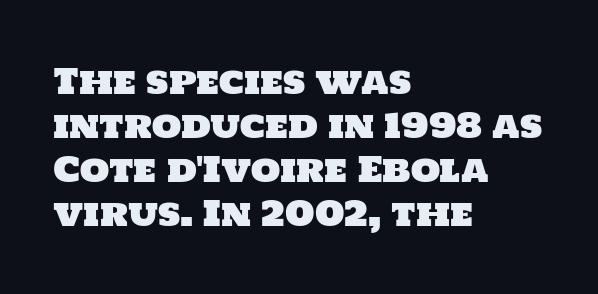
The image shows 34 px sans-serif type; set left-aligned, normal line spacing (1.29x), normal letter spacing, not underlined; low stroke contrast and a large x-height.
